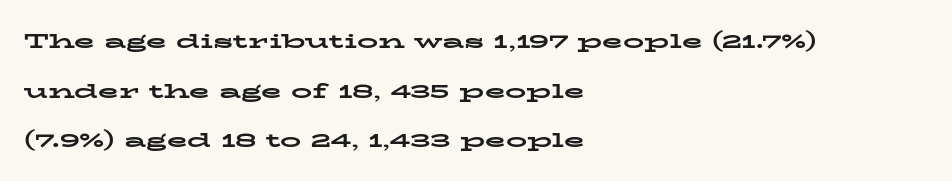
Q: Is the text bold? A: Yes.
Q: Is the text italic (slanted)? A: No, it is upright.
Q: Is the text underlined? A: No.
Q: How is the paragraph aligned? A: Left-aligned.
Q: Is the spacing between letters normal or unusually wide? A: Normal.
Q: Is the spacing between lines tight, normal or loose? A: Loose.
